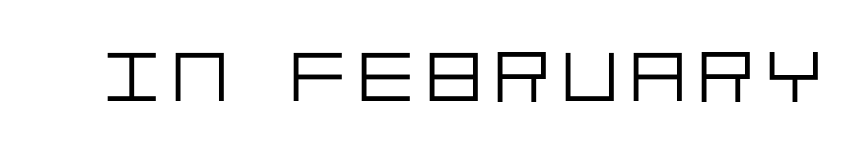
This rendering features lettering with no underline. Typographically, this falls in the sans-serif category. Weight: not bold — regular or lighter. Vertical strokes here are truly vertical.
